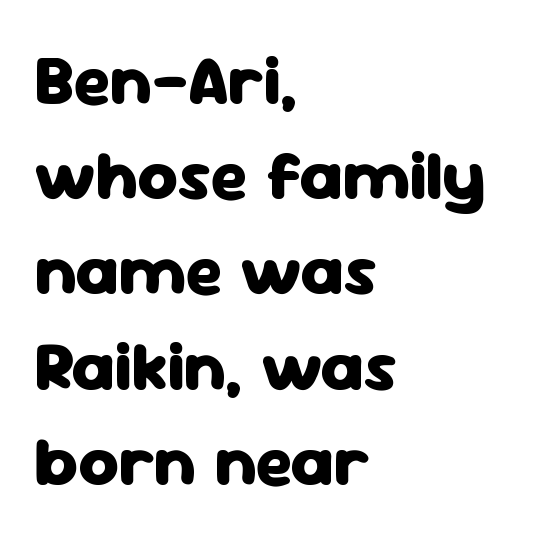
{"serif": "no", "italic": "no", "bold": "yes", "weight": "heavy", "width": "normal", "stroke_contrast": "low", "x_height": "medium", "monospaced": "no", "underline": "no", "align": "left", "line_spacing": "normal", "line_spacing_ratio": 1.36, "letter_spacing": "normal", "letter_spacing_em": 0.0, "glyph_px": 70}
